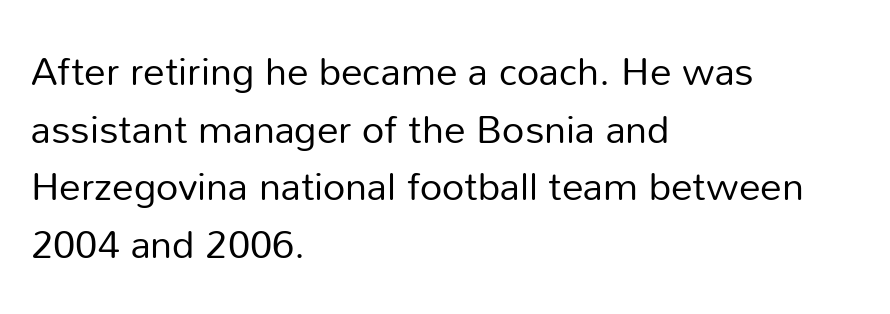
Q: Is the text bold? A: No.
Q: Is the text italic (slanted)? A: No, it is upright.
Q: Is the typeface a serif or a sans-serif typeface? A: Sans-serif.
Q: Is the text underlined? A: No.
Q: How is the paragraph aligned? A: Left-aligned.
Q: Is the spacing between letters normal or unusually wide? A: Normal.
Q: Is the spacing between lines tight, normal or loose? A: Normal.
Q: Width (condensed, normal, or wide)? A: Normal.
Q: Stroke contrast? A: Low.
Q: x-height? A: Medium.
Q: Monospaced? A: No.
